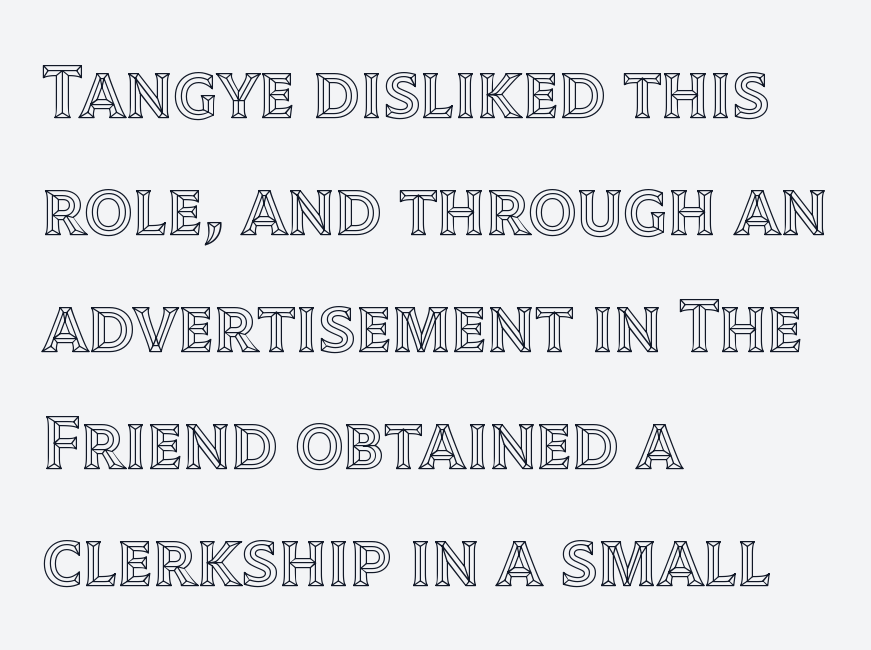
The image shows 76 px text type, upright; set left-aligned, normal line spacing (1.54x), normal letter spacing, not underlined; a large x-height.
